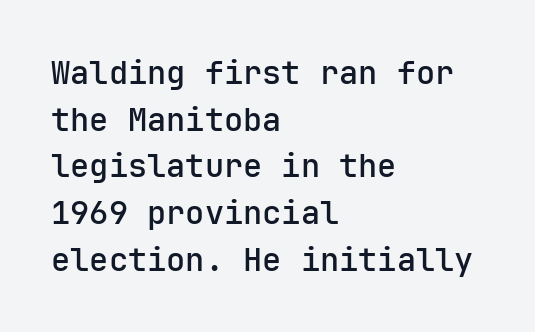
The image shows 32 px sans-serif type, upright, monospaced; set left-aligned, normal line spacing (1.46x), normal letter spacing, not underlined; low stroke contrast and a medium x-height.
